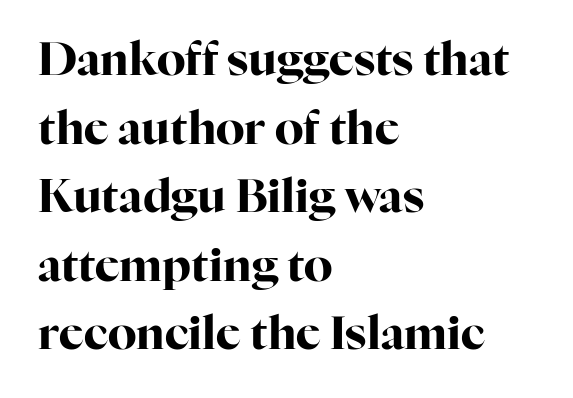
{"serif": "yes", "italic": "no", "bold": "yes", "weight": "bold", "width": "normal", "stroke_contrast": "high", "x_height": "medium", "monospaced": "no", "underline": "no", "align": "left", "line_spacing": "normal", "line_spacing_ratio": 1.49, "letter_spacing": "normal", "letter_spacing_em": 0.0, "glyph_px": 46}
